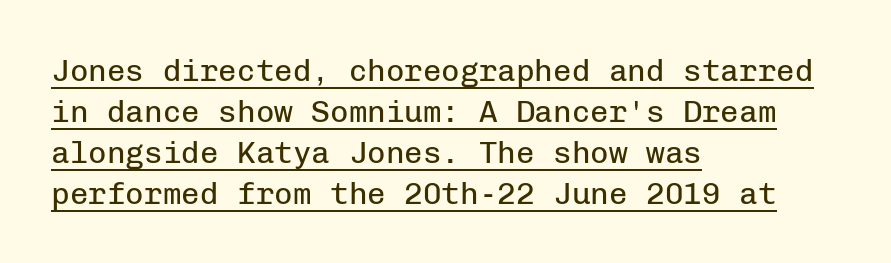
Tracking here is standard; glyphs follow each other at the usual distance. Nope, not italic — everything's standing straight. Check the space under the baseline: a stroke is drawn there. The face used here is monospaced, like something from a code editor. Leftover space on each line is placed entirely after the last word. These lines are composed in type without serifs.
